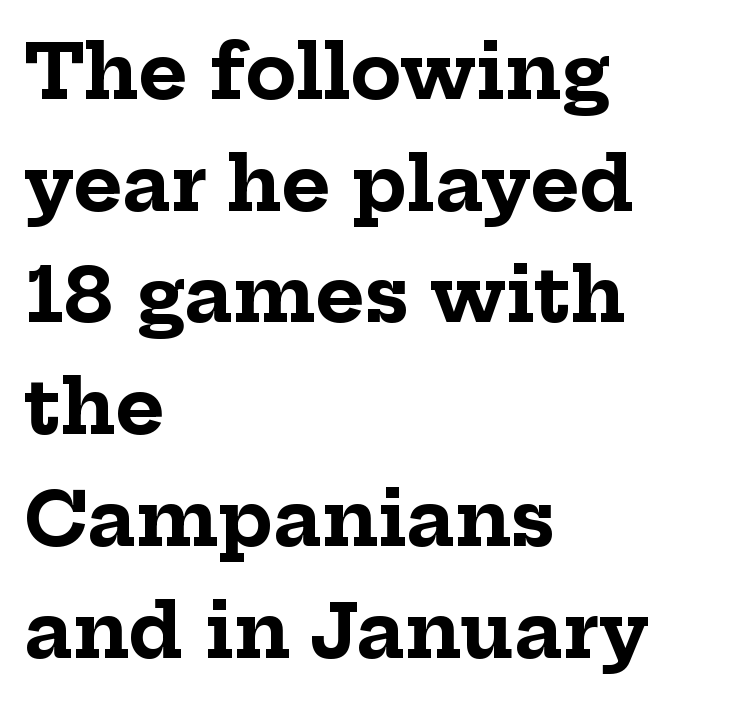
Caption: multi-line text, flush left, ragged right. The glyphs are unaccompanied by any horizontal stroke below them. These words are printed bold, with thick strokes throughout. Interline gaps are of average width in this sample. Tracking here is standard; glyphs follow each other at the usual distance.
